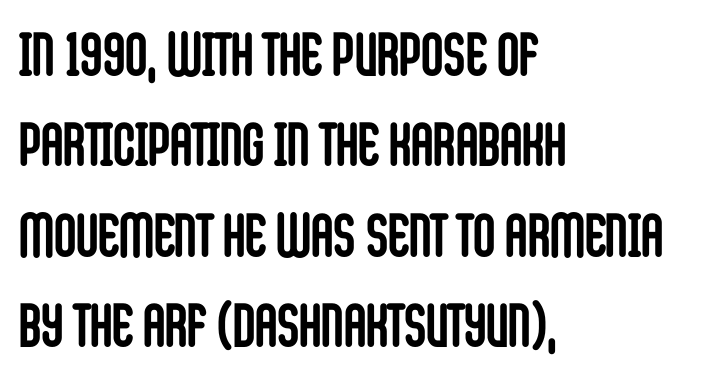
{"serif": "no", "italic": "no", "bold": "yes", "weight": "semibold", "width": "condensed", "stroke_contrast": "low", "x_height": "large", "monospaced": "no", "underline": "no", "align": "left", "line_spacing": "normal", "line_spacing_ratio": 1.48, "letter_spacing": "normal", "letter_spacing_em": 0.0, "glyph_px": 61}
